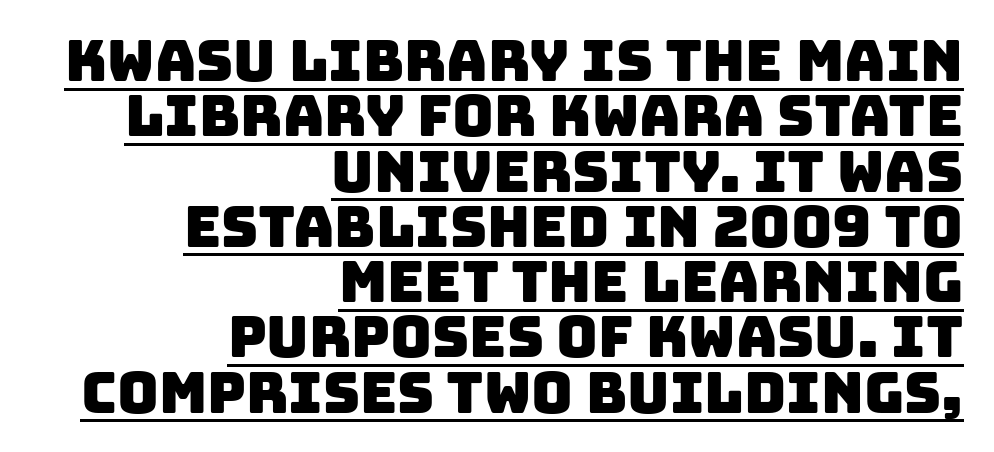
This sample has the flowing, uneven cadence of proportional lettering. Baseline-to-baseline distance is barely more than the letter height. Caption: lettering with a line underneath. If you drew a ruler down the right edge, every line would touch it. Each word holds together tightly as a unit, with standard inter-letter gaps.
